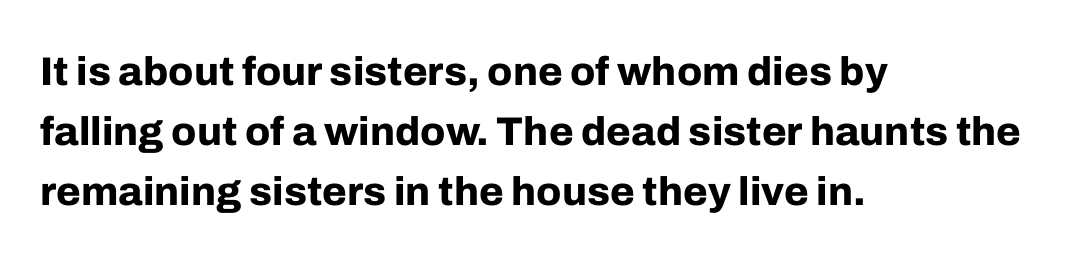
{"serif": "no", "italic": "no", "bold": "yes", "weight": "bold", "width": "normal", "stroke_contrast": "low", "x_height": "medium", "monospaced": "no", "underline": "no", "align": "left", "line_spacing": "normal", "line_spacing_ratio": 1.5, "letter_spacing": "normal", "letter_spacing_em": 0.0, "glyph_px": 40}
